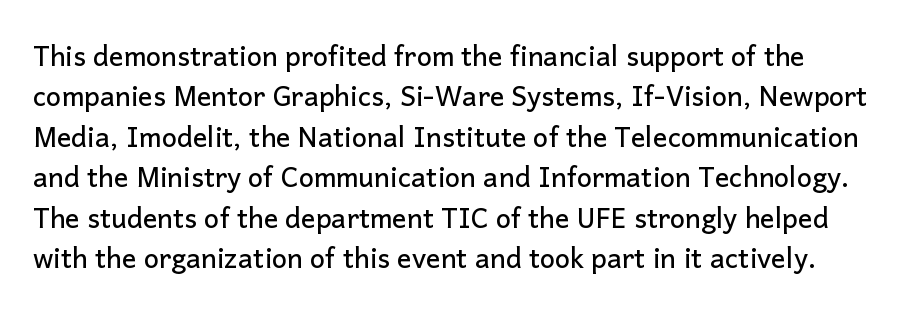
Q: Is the text italic (slanted)? A: No, it is upright.
Q: Is the text underlined? A: No.
Q: Is the spacing between letters normal or unusually wide? A: Normal.
Q: Is the spacing between lines tight, normal or loose? A: Normal.
